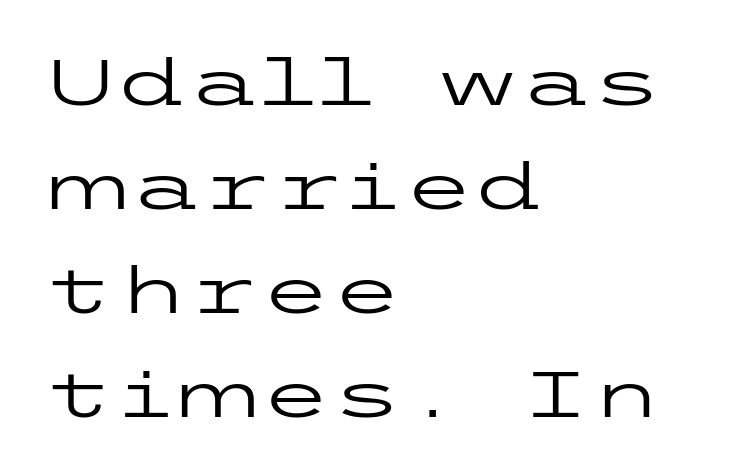
Q: Is the text bold? A: No.
Q: Is the text italic (slanted)? A: No, it is upright.
Q: Is the typeface a serif or a sans-serif typeface? A: Sans-serif.
Q: Is the text underlined? A: No.
Q: How is the paragraph aligned? A: Left-aligned.
Q: Is the spacing between letters normal or unusually wide? A: Normal.
Q: Is the spacing between lines tight, normal or loose? A: Normal.
Q: Width (condensed, normal, or wide)? A: Wide.
Q: Stroke contrast? A: Low.
Q: x-height? A: Medium.
